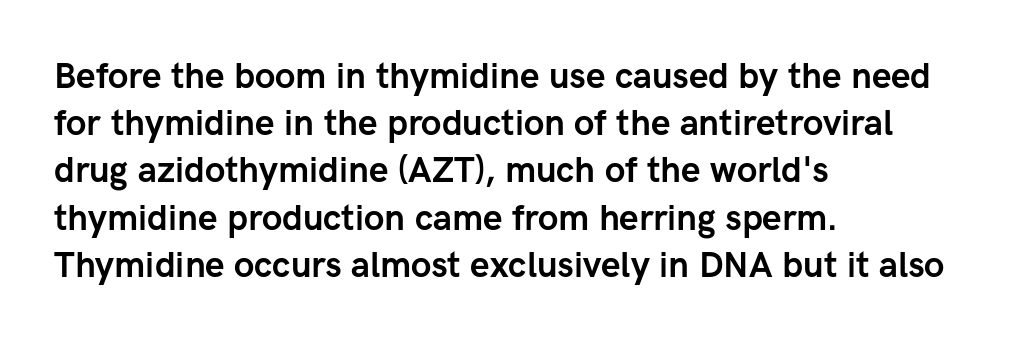
Nope, not italic — everything's standing straight. A normal amount of white space separates one row of letters from the next. Notice how the passage keeps a crisp vertical edge on the left only. Check the space under the baseline: it is left empty.
